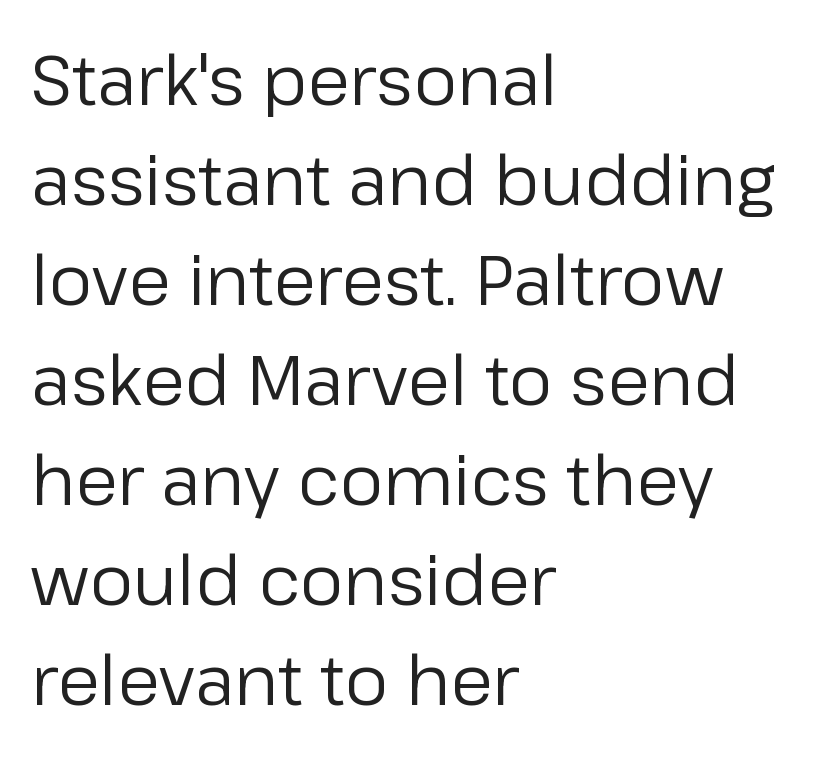
The rendering uses natural spacing where letterforms have individual widths. Letter spacing: default. Designer's note — italics off, roman on. The setting favours the left margin, as ordinary paragraphs usually do. Glance below the letters and you will spot only blank space. Vertical spacing — default.
